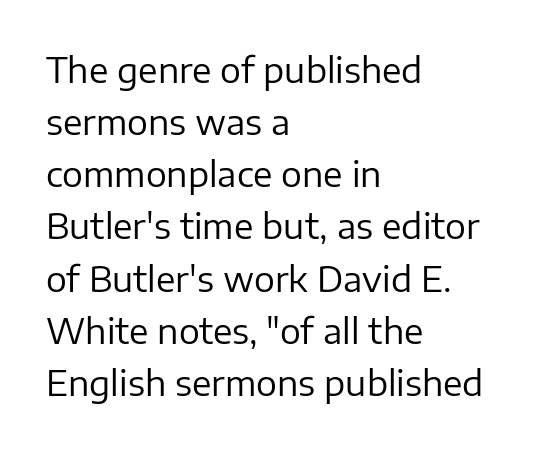
{"serif": "no", "italic": "no", "bold": "no", "weight": "regular", "width": "normal", "stroke_contrast": "low", "x_height": "medium", "monospaced": "no", "underline": "no", "align": "left", "line_spacing": "normal", "line_spacing_ratio": 1.49, "letter_spacing": "normal", "letter_spacing_em": 0.0, "glyph_px": 35}
